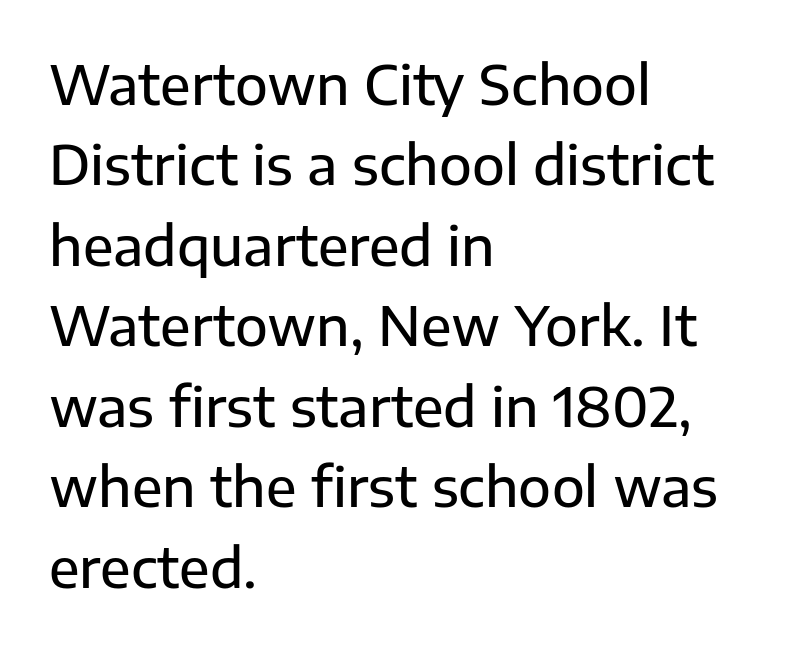
Q: Is the text italic (slanted)? A: No, it is upright.
Q: Is the typeface a serif or a sans-serif typeface? A: Sans-serif.
Q: Is the text underlined? A: No.
Q: How is the paragraph aligned? A: Left-aligned.
Q: Is the spacing between letters normal or unusually wide? A: Normal.
Q: Is the spacing between lines tight, normal or loose? A: Normal.
Q: Width (condensed, normal, or wide)? A: Normal.
Q: Stroke contrast? A: Low.
Q: x-height? A: Medium.
Q: Monospaced? A: No.
